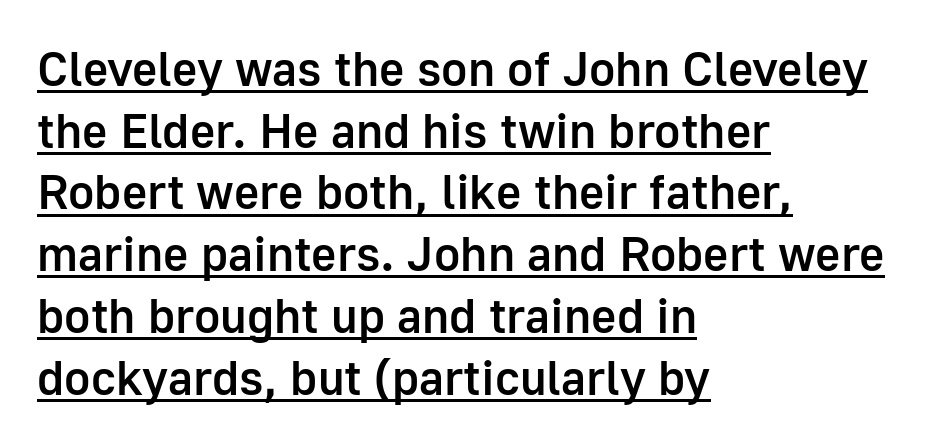
The image shows 49 px semibold sans-serif type, upright; set left-aligned, normal line spacing (1.26x), normal letter spacing, underlined; low stroke contrast and a medium x-height.
